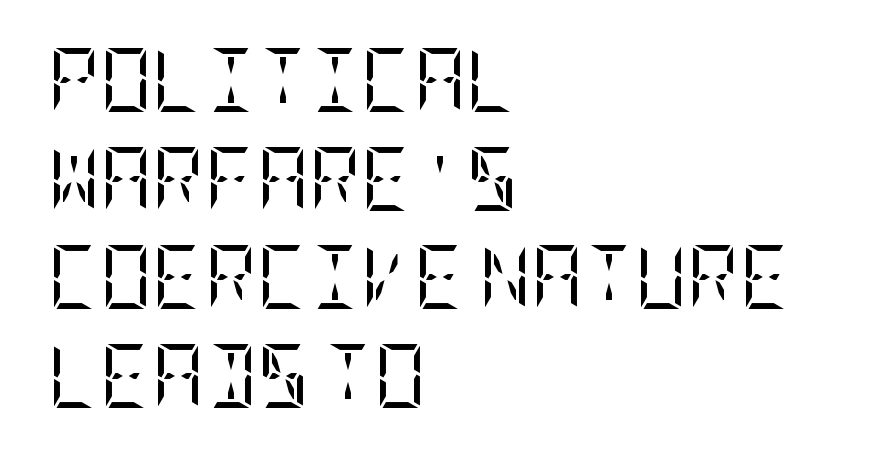
The image shows 64 px regular-weight, condensed serif type, upright; set left-aligned, normal line spacing (1.54x), normal letter spacing, not underlined; low stroke contrast and a large x-height.
